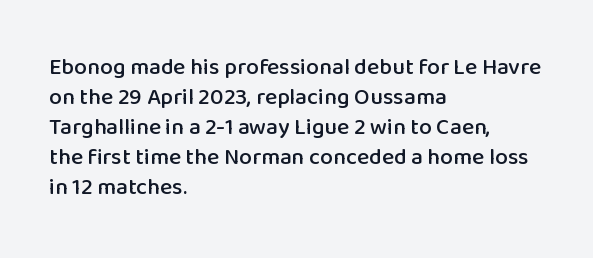
The rendering keeps characters at their native spacing. The string is rendered with underlining switched off. It's the straight-up-and-down kind of type. The paragraph has a hard left edge and a soft right edge. One glance says typical: line gaps are just what's usual.
